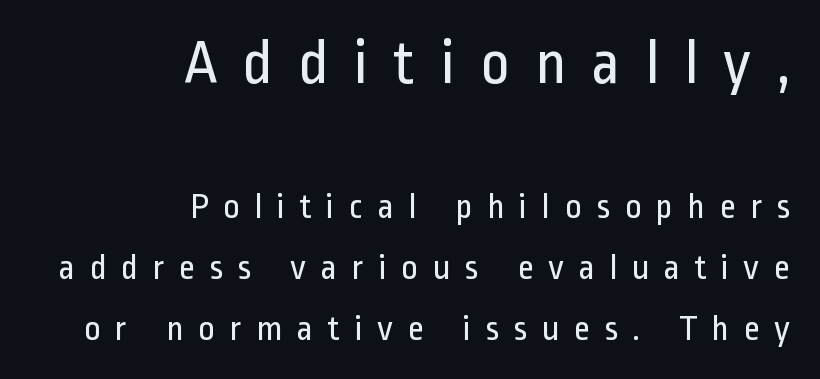
Q: Is the text bold? A: No.
Q: Is the text italic (slanted)? A: No, it is upright.
Q: Is the typeface a serif or a sans-serif typeface? A: Sans-serif.
Q: Is the text underlined? A: No.
Q: How is the paragraph aligned? A: Right-aligned.
Q: Is the spacing between letters normal or unusually wide? A: Unusually wide.
Q: Is the spacing between lines tight, normal or loose? A: Normal.
Q: Which block of text is set in a larger size, the first (top) or the second (bottom)? A: The first (top) one.
Q: Width (condensed, normal, or wide)? A: Condensed.
Q: Stroke contrast? A: Low.
Q: x-height? A: Medium.
Q: Monospaced? A: No.
